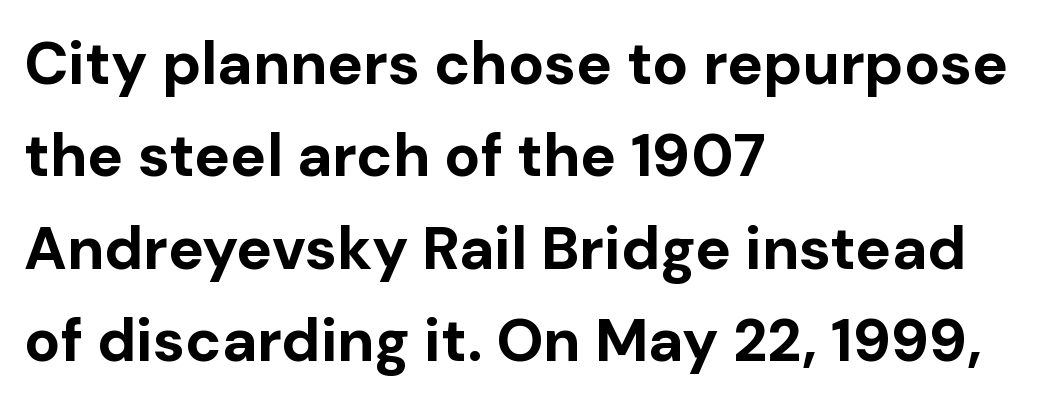
The image shows 60 px bold sans-serif type, upright; set left-aligned, normal line spacing (1.54x), normal letter spacing, not underlined; low stroke contrast and a medium x-height.
